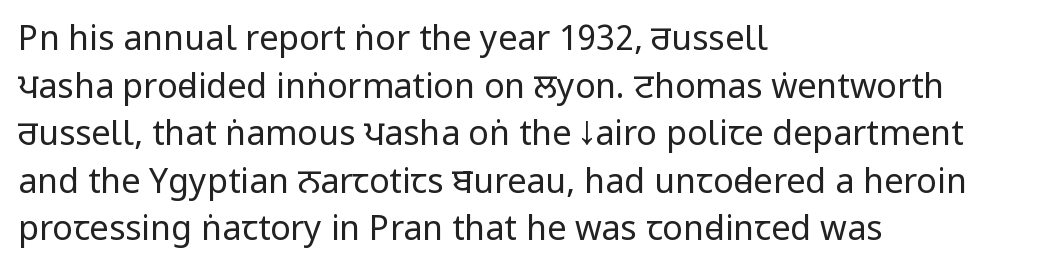
{"serif": "no", "italic": "no", "bold": "no", "weight": "regular", "width": "condensed", "stroke_contrast": "low", "x_height": "large", "monospaced": "no", "underline": "no", "align": "left", "line_spacing": "normal", "line_spacing_ratio": 1.4, "letter_spacing": "normal", "letter_spacing_em": 0.0, "glyph_px": 34}
